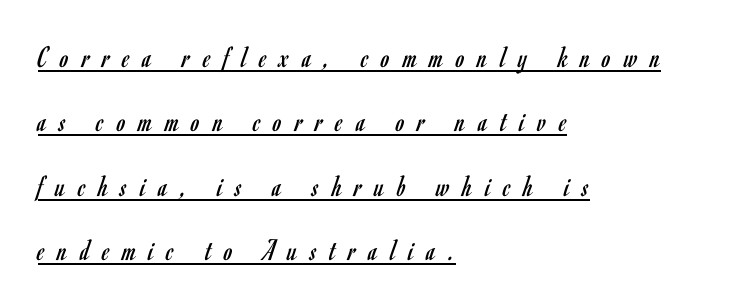
{"serif": "no", "bold": "no", "weight": "regular", "width": "condensed", "stroke_contrast": "low", "x_height": "small", "monospaced": "no", "underline": "yes", "align": "left", "line_spacing": "loose", "line_spacing_ratio": 2.08, "letter_spacing": "wide", "letter_spacing_em": 0.42, "glyph_px": 31}
